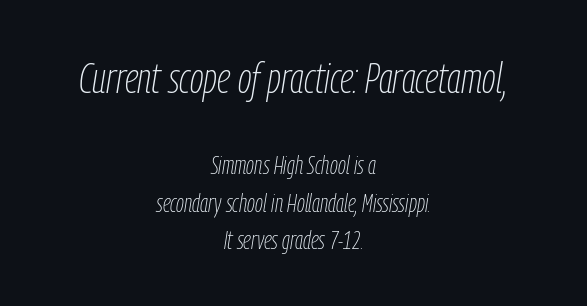
{"italic": "yes", "lean": "right", "slant_degrees": 9, "bold": "no", "weight": "thin", "width": "condensed", "stroke_contrast": "low", "x_height": "medium", "monospaced": "no", "underline": "no", "align": "center", "line_spacing": "normal", "line_spacing_ratio": 1.49, "letter_spacing": "normal", "letter_spacing_em": 0.0, "larger_block": "first", "size_ratio": 1.72, "glyph_px": 43}
